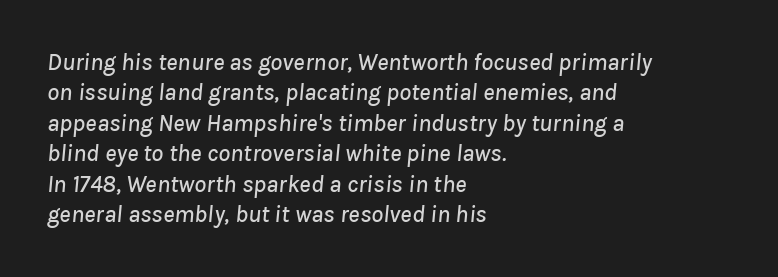
Observe the lean: these are italic letterforms. Casual observation: everything's shoved over to the left. A typesetter would call this leading conventional body-copy spacing. How are the letters spaced? Ordinarily, with no added tracking.
